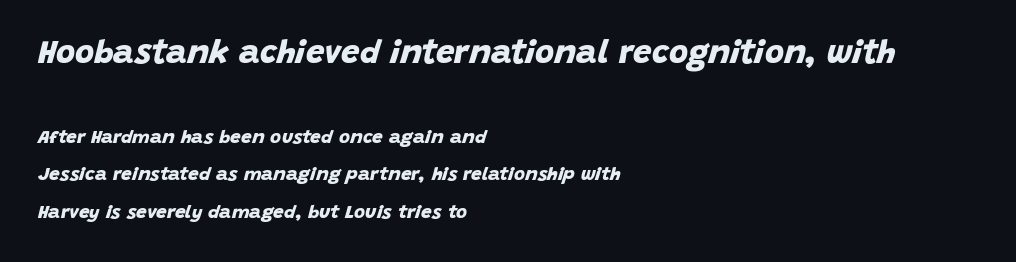
Font category for this specimen: sans-serif. In terms of leading, this rendering errs on the spacious side. The specimen omits any rule beneath the text block's lines. Is the type bold? Yes — the strokes are clearly thick and heavy.
